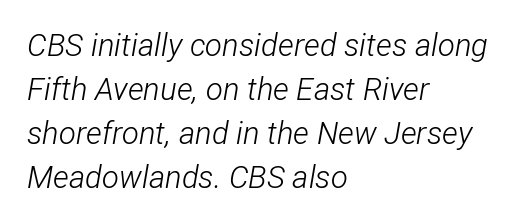
Q: Is the text bold? A: No.
Q: Is the text italic (slanted)? A: Yes, it leans right by about 12 degrees.
Q: Is the text underlined? A: No.
Q: How is the paragraph aligned? A: Left-aligned.
Q: Is the spacing between letters normal or unusually wide? A: Normal.
Q: Is the spacing between lines tight, normal or loose? A: Normal.
Q: Width (condensed, normal, or wide)? A: Condensed.
Q: Stroke contrast? A: Low.
Q: x-height? A: Medium.
Q: Monospaced? A: No.
